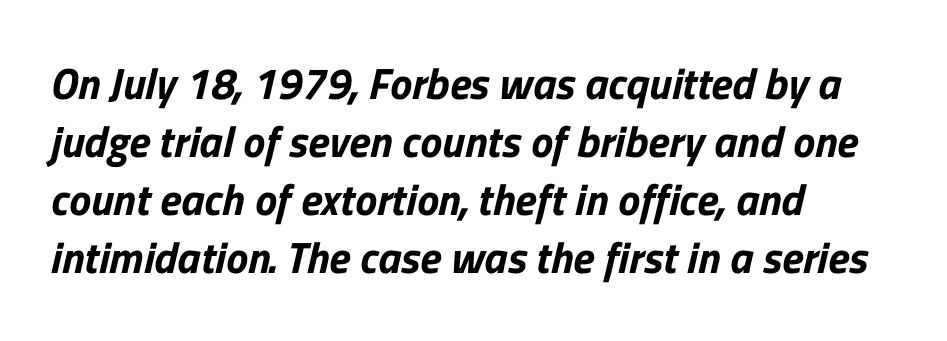
Q: Is the typeface a serif or a sans-serif typeface? A: Sans-serif.
Q: Is the text underlined? A: No.
Q: How is the paragraph aligned? A: Left-aligned.
Q: Is the spacing between letters normal or unusually wide? A: Normal.
Q: Is the spacing between lines tight, normal or loose? A: Normal.
Q: Width (condensed, normal, or wide)? A: Normal.
Q: Stroke contrast? A: Low.
Q: x-height? A: Medium.
Q: Monospaced? A: No.
